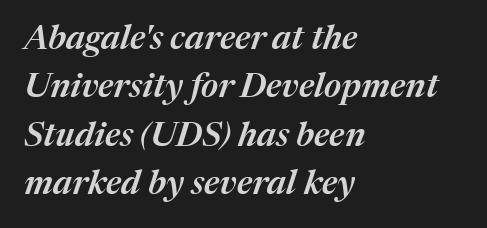
The image shows 34 px semibold type, italic (leaning right); set left-aligned, normal line spacing (1.42x), normal letter spacing, not underlined; medium stroke contrast and a medium x-height.
